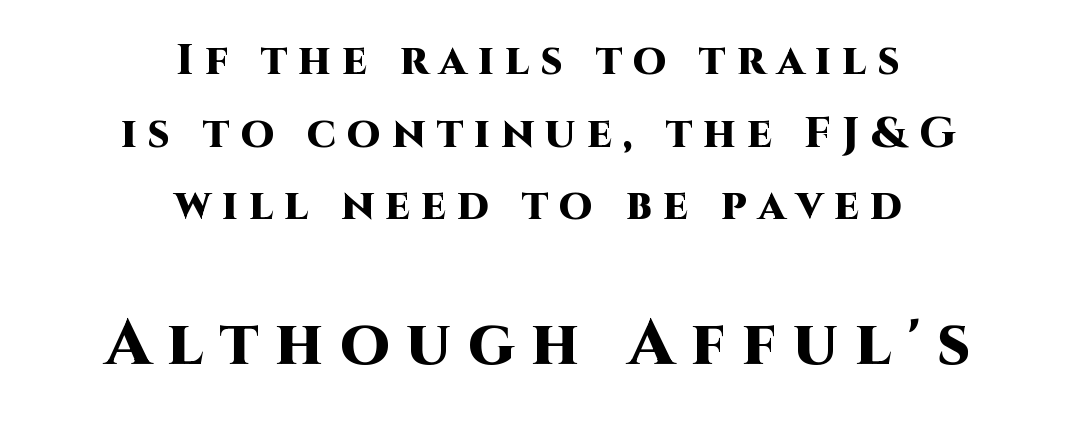
The image shows 64 px heavy sans-serif type, upright; set centered, normal line spacing (1.69x), unusually wide letter spacing (+0.26 em), not underlined; the second (bottom) block is 1.49x larger; high stroke contrast and a large x-height.
